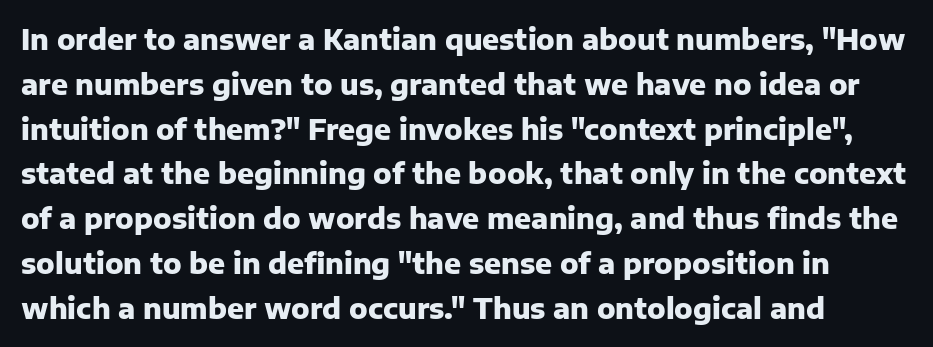
{"serif": "no", "italic": "no", "bold": "yes", "weight": "heavy", "width": "normal", "stroke_contrast": "low", "x_height": "medium", "monospaced": "no", "underline": "no", "line_spacing": "normal", "line_spacing_ratio": 1.6, "letter_spacing": "normal", "letter_spacing_em": 0.0, "glyph_px": 28}
